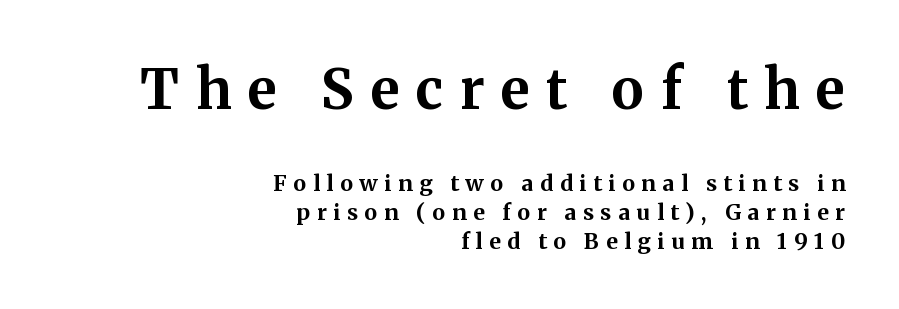
Heavy, bold letterforms. Two sizes are in play, and the larger belongs to the first block. Do the characters align in a grid? No, the font is proportional. Quick note: interline space is typical.
